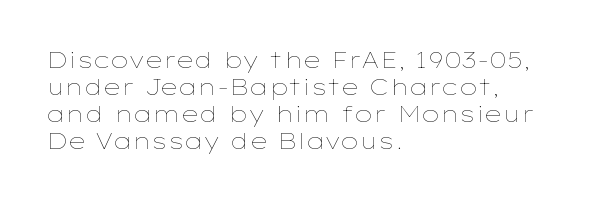
Beneath every word, the page is bare. The lettering holds an erect, upright posture throughout. Caption: face not bold, strokes unweighted. The gaps between neighbouring characters are ordinary and unremarkable.
